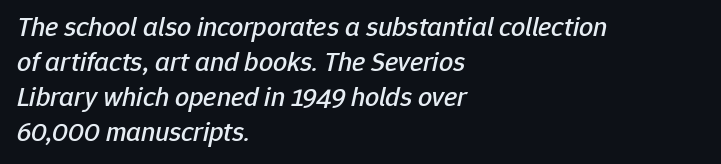
{"italic": "yes", "lean": "right", "slant_degrees": 12, "width": "normal", "stroke_contrast": "low", "x_height": "medium", "monospaced": "no", "underline": "no", "align": "left", "line_spacing": "normal", "line_spacing_ratio": 1.25, "letter_spacing": "normal", "letter_spacing_em": 0.0, "glyph_px": 28}
